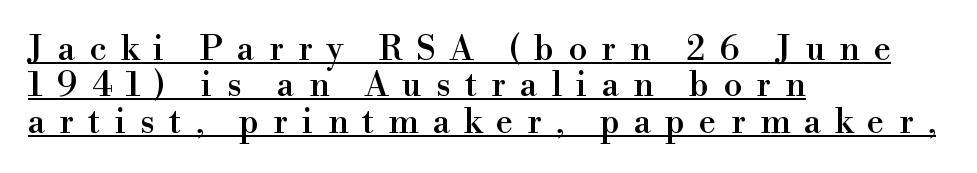
Character widths vary here, with narrow letters taking less room than wide ones. Short note: letters widely spaced. The setting favours the left margin, as ordinary paragraphs usually do. Vertical strokes here are truly vertical.
